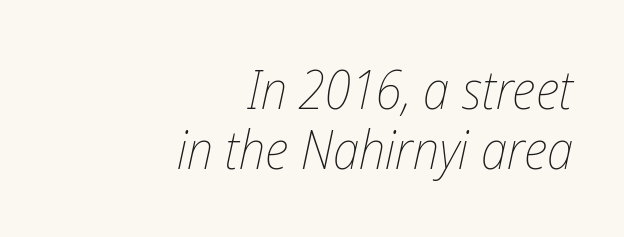
{"italic": "yes", "lean": "right", "slant_degrees": 12, "bold": "no", "weight": "thin", "width": "condensed", "stroke_contrast": "low", "x_height": "medium", "monospaced": "no", "underline": "no", "align": "right", "line_spacing": "tight", "line_spacing_ratio": 1.12, "letter_spacing": "normal", "letter_spacing_em": 0.0, "glyph_px": 54}
